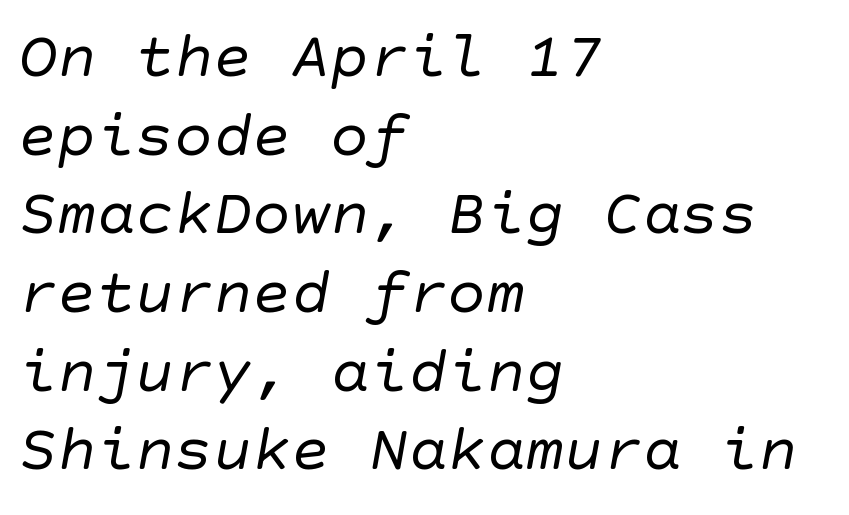
The font is comparable to plain body text, perhaps lighter. Compared with typical body copy, the letter spacing here is the same. The typesetter chose a ragged-right arrangement here. Bare-footed words on every line. Observe the absence of serifs on each vertical stroke in this sample.
